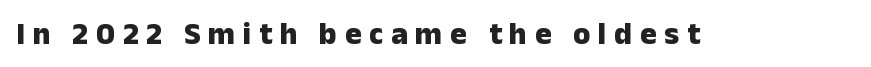
Q: Is the text bold? A: Yes.
Q: Is the text italic (slanted)? A: No, it is upright.
Q: Is the typeface a serif or a sans-serif typeface? A: Sans-serif.
Q: Is the text underlined? A: No.
Q: Is the spacing between letters normal or unusually wide? A: Unusually wide.
Q: Width (condensed, normal, or wide)? A: Normal.
Q: Stroke contrast? A: Low.
Q: x-height? A: Medium.
Q: Monospaced? A: No.
